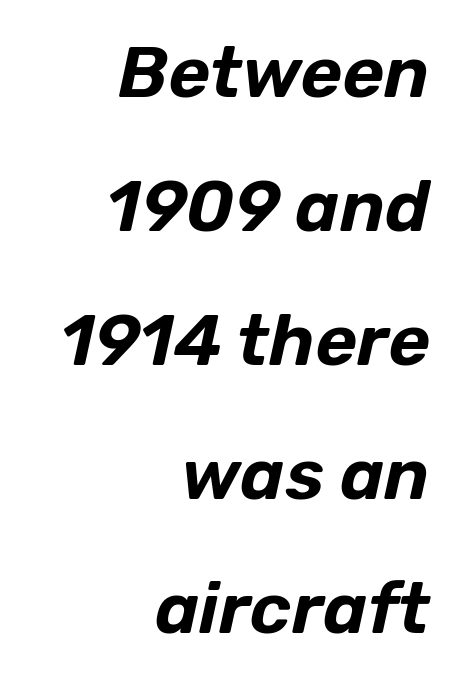
The lines are quadded right. Note the varied advance widths — an 'i' is clearly narrower than an 'm'. The baseline area is clear. Would a proofreader flag this as italicized? Yes.
